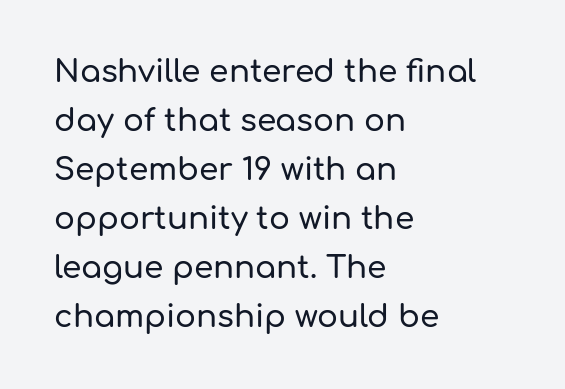
Q: Is the text italic (slanted)? A: No, it is upright.
Q: Is the typeface a serif or a sans-serif typeface? A: Sans-serif.
Q: Is the text underlined? A: No.
Q: How is the paragraph aligned? A: Left-aligned.
Q: Is the spacing between letters normal or unusually wide? A: Normal.
Q: Is the spacing between lines tight, normal or loose? A: Normal.
Q: Width (condensed, normal, or wide)? A: Normal.
Q: Stroke contrast? A: Low.
Q: x-height? A: Medium.
Q: Monospaced? A: No.
